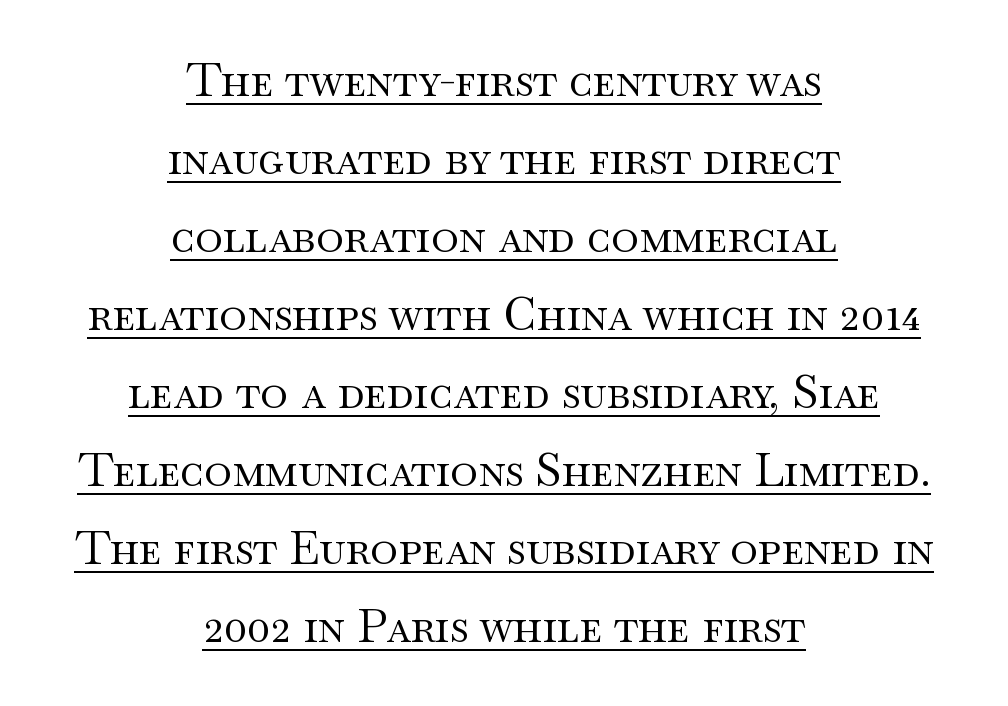
The image shows 47 px regular-weight, wide serif type, upright; set centered, normal line spacing (1.66x), normal letter spacing, underlined; medium stroke contrast and a small x-height.
